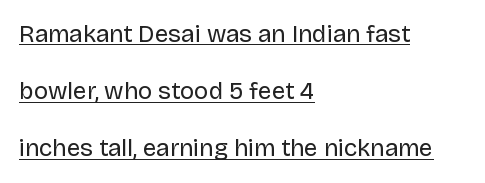
{"italic": "no", "bold": "no", "underline": "yes", "align": "left", "line_spacing": "loose", "line_spacing_ratio": 2.38, "letter_spacing": "normal", "letter_spacing_em": 0.0, "glyph_px": 24}
